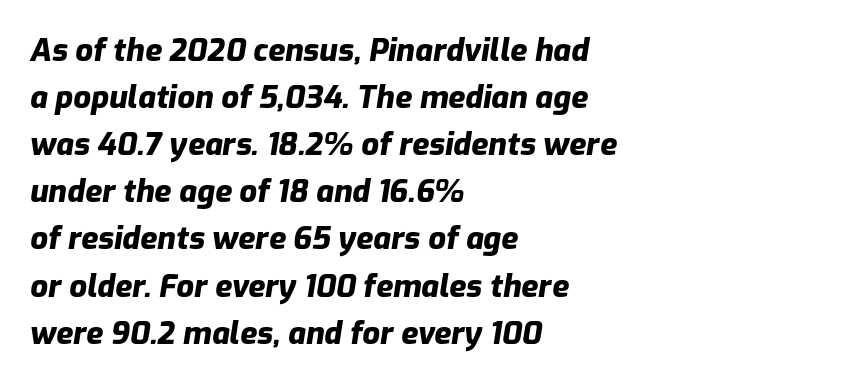
{"italic": "yes", "lean": "right", "slant_degrees": 9, "bold": "yes", "weight": "heavy", "width": "normal", "stroke_contrast": "low", "x_height": "medium", "monospaced": "no", "underline": "no", "align": "left", "line_spacing": "normal", "line_spacing_ratio": 1.52, "letter_spacing": "normal", "letter_spacing_em": 0.0, "glyph_px": 31}
